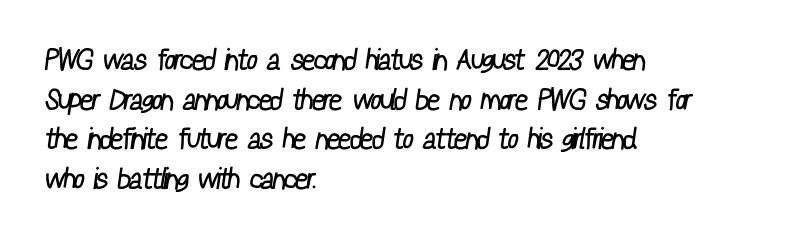
The image shows 29 px regular-weight, condensed sans-serif type; set left-aligned, normal line spacing (1.37x), normal letter spacing, not underlined; low stroke contrast and a medium x-height.
